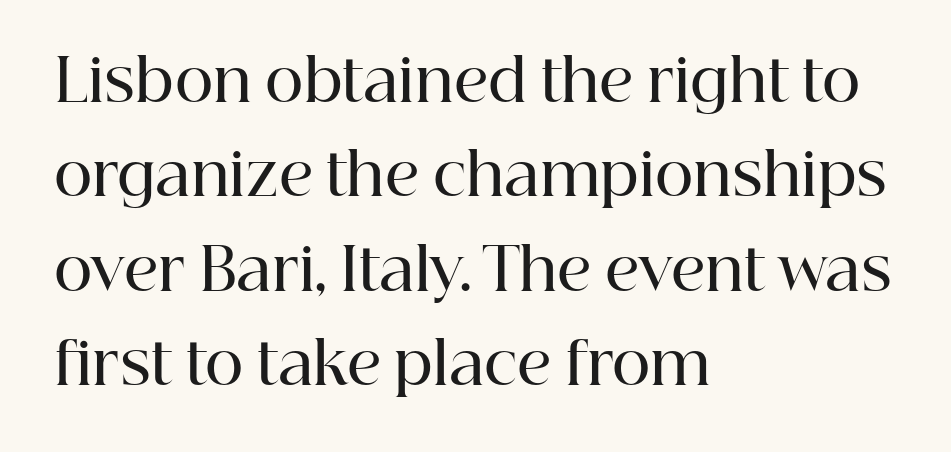
The image shows 59 px semibold serif type, upright; set left-aligned, normal line spacing (1.6x), normal letter spacing, not underlined; high stroke contrast and a medium x-height.
